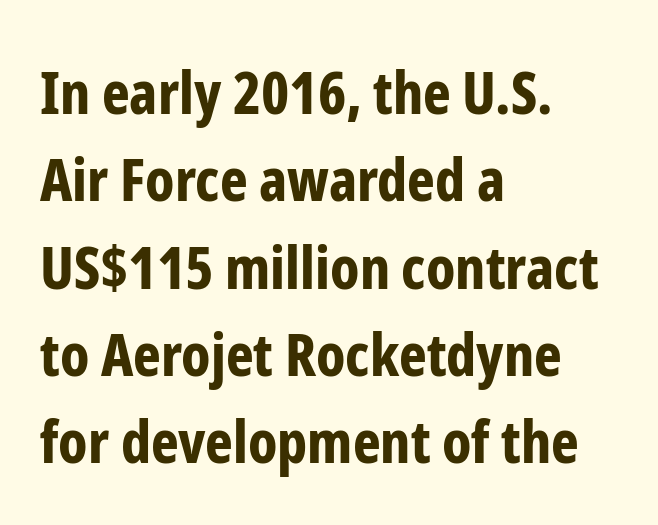
A bare baseline throughout the passage. One-word summary of the alignment: left. Varying glyph widths throughout — classic text-font behaviour. Nothing unusual about the tracking: characters are spaced as the font intends. Is the type bold? Yes — the strokes are clearly thick and heavy.
